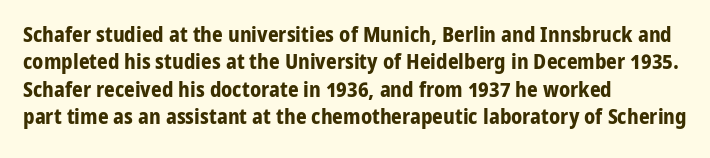
The image shows 21 px bold type, upright; set left-aligned, normal line spacing (1.3x), normal letter spacing, not underlined.
